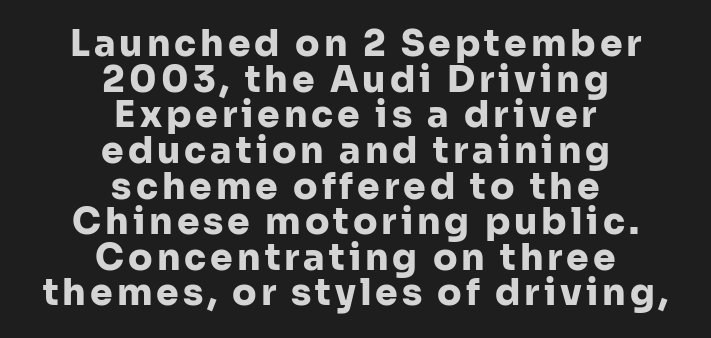
{"serif": "no", "italic": "no", "bold": "yes", "weight": "heavy", "width": "normal", "stroke_contrast": "low", "x_height": "medium", "monospaced": "no", "underline": "no", "align": "center", "line_spacing": "tight", "line_spacing_ratio": 0.99, "glyph_px": 36}
